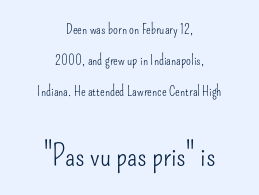
You could not count columns in this text — the font is proportionally spaced. Weight: not bold — regular or lighter. The face used here appears at its bigger size in the lower chunk. The rendering keeps characters at their native spacing. To sum up the face: it is a sans, with no serifs. Regarding leading, the lines here are spaced well apart.
